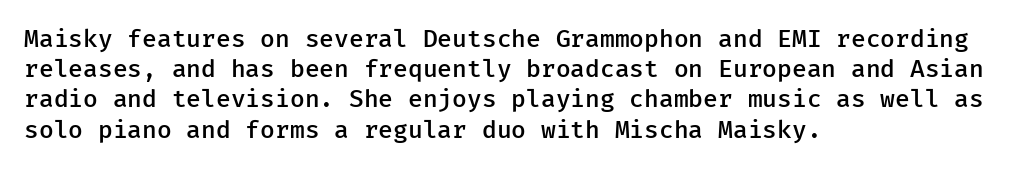
Q: Is the text bold? A: Semi-bold.
Q: Is the text italic (slanted)? A: No, it is upright.
Q: Is the text underlined? A: No.
Q: How is the paragraph aligned? A: Left-aligned.
Q: Is the spacing between letters normal or unusually wide? A: Normal.
Q: Is the spacing between lines tight, normal or loose? A: Normal.
